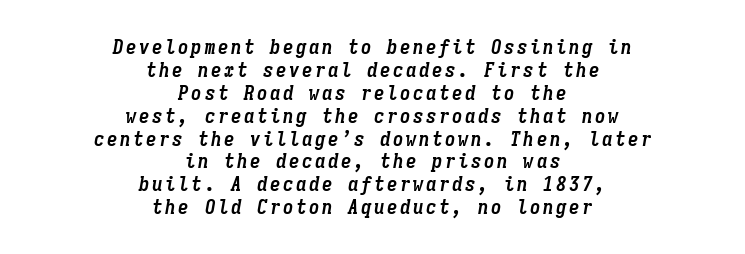
Q: Is the text bold? A: Yes.
Q: Is the text italic (slanted)? A: Yes, it leans right by about 9 degrees.
Q: Is the text underlined? A: No.
Q: How is the paragraph aligned? A: Centered.
Q: Is the spacing between lines tight, normal or loose? A: Tight.
